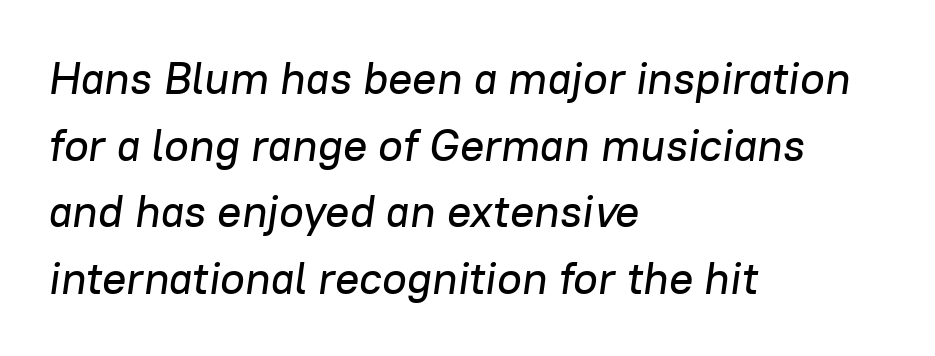
Q: Is the text italic (slanted)? A: Yes, it leans right by about 8 degrees.
Q: Is the text underlined? A: No.
Q: How is the paragraph aligned? A: Left-aligned.
Q: Is the spacing between letters normal or unusually wide? A: Normal.
Q: Is the spacing between lines tight, normal or loose? A: Normal.
Q: Width (condensed, normal, or wide)? A: Normal.
Q: Stroke contrast? A: Low.
Q: x-height? A: Medium.
Q: Monospaced? A: No.
